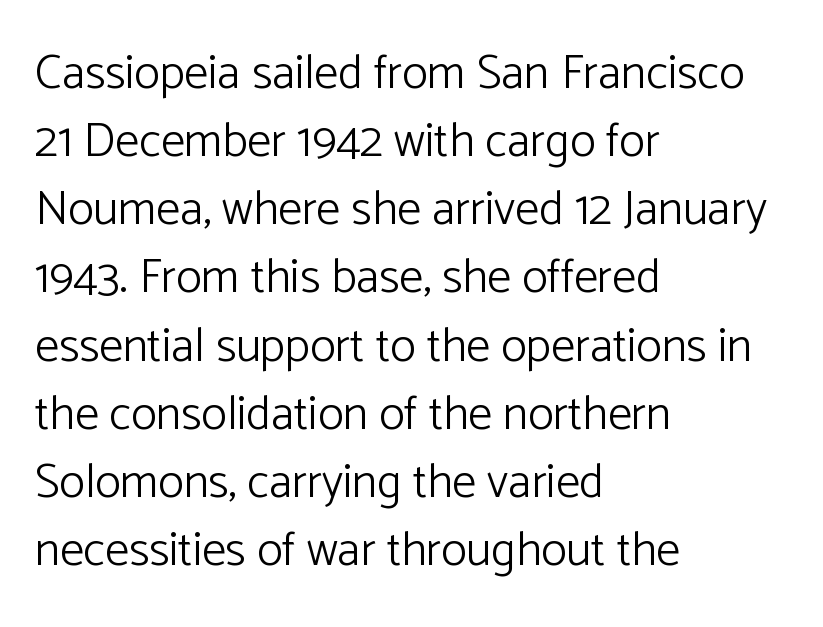
The passage is arranged the way most books set body copy — flush left. Decoration check: the copy has no underline. The axis of the letterforms is exactly vertical. The characters are drawn with everyday or finer stroke widths. The designer went with a sans here, leaving each stem footless.
